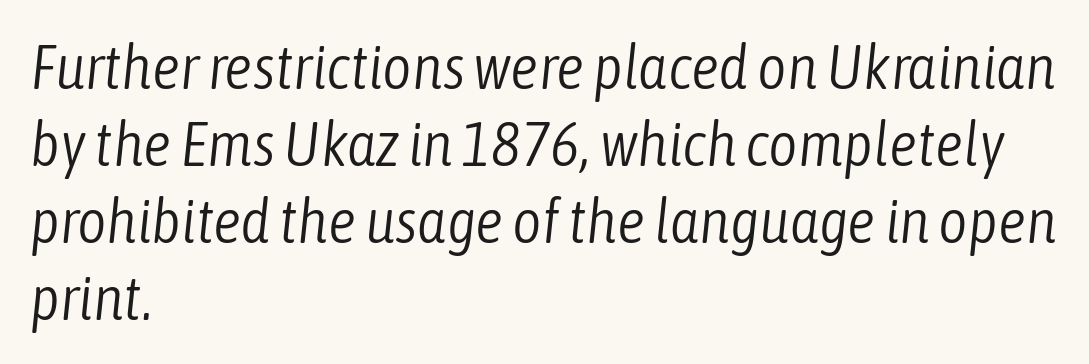
Q: Is the text bold? A: No.
Q: Is the text italic (slanted)? A: Yes, it leans right by about 6 degrees.
Q: Is the text underlined? A: No.
Q: How is the paragraph aligned? A: Left-aligned.
Q: Is the spacing between letters normal or unusually wide? A: Normal.
Q: Width (condensed, normal, or wide)? A: Condensed.
Q: Stroke contrast? A: Low.
Q: x-height? A: Medium.
Q: Monospaced? A: No.
